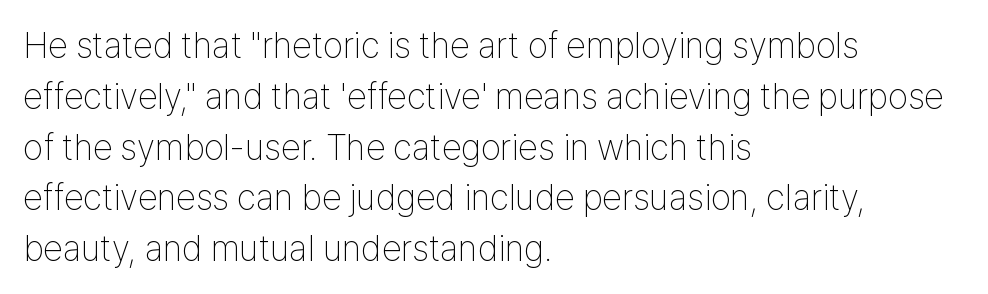
{"serif": "no", "italic": "no", "bold": "no", "weight": "thin", "width": "condensed", "stroke_contrast": "low", "x_height": "medium", "monospaced": "no", "underline": "no", "align": "left", "line_spacing": "normal", "line_spacing_ratio": 1.41, "letter_spacing": "normal", "letter_spacing_em": 0.0, "glyph_px": 36}
